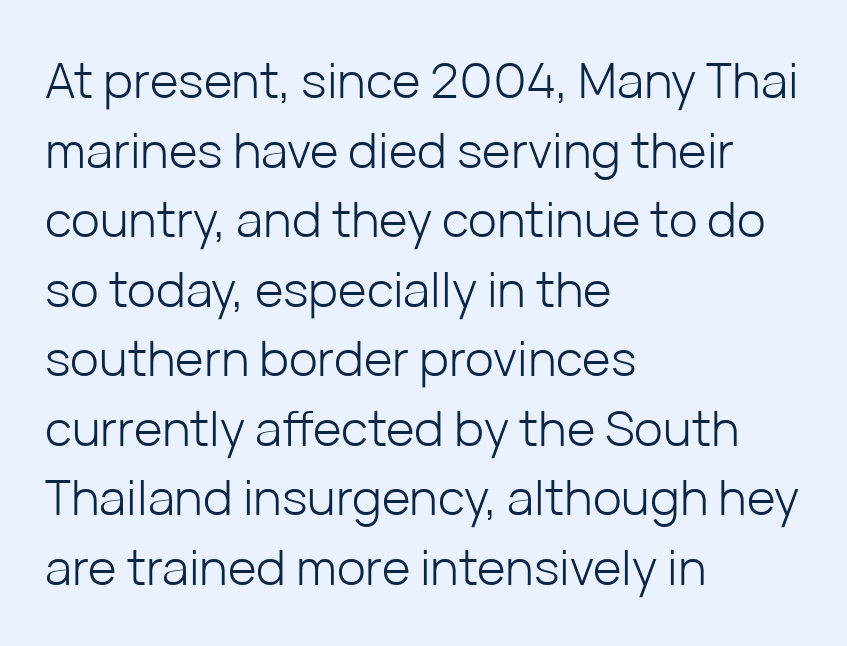
{"serif": "no", "italic": "no", "bold": "no", "weight": "light", "width": "normal", "stroke_contrast": "low", "x_height": "medium", "monospaced": "no", "underline": "no", "align": "left", "line_spacing": "normal", "line_spacing_ratio": 1.42, "letter_spacing": "normal", "letter_spacing_em": 0.0, "glyph_px": 49}
